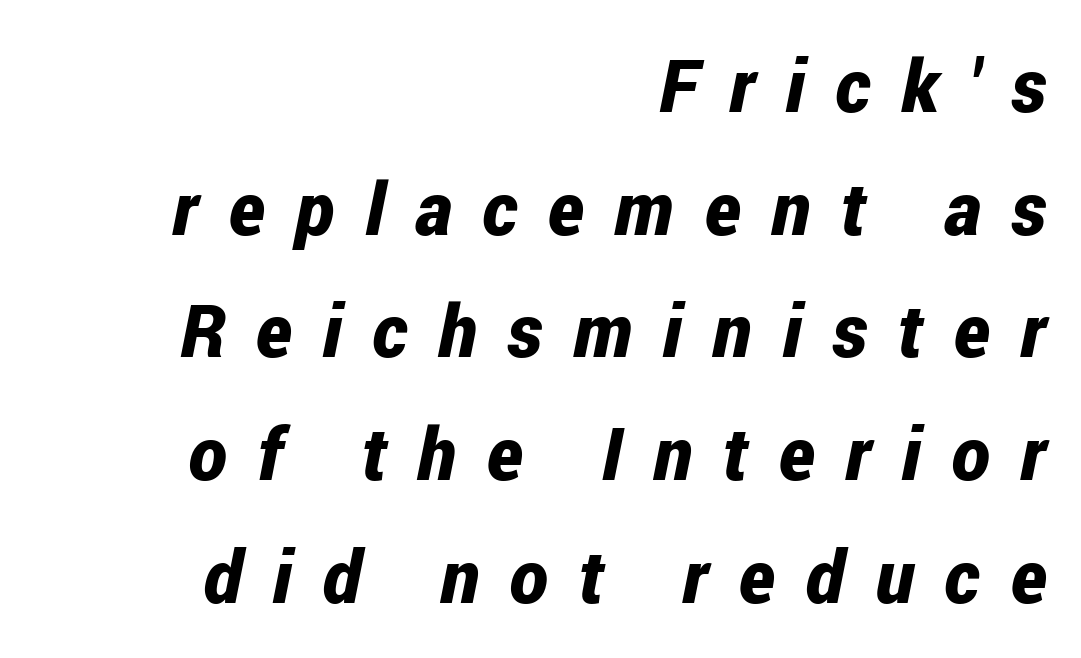
Compared with typical body copy, the letter spacing here is much looser. Horizontal bands of white between lines are of average thickness. The face used here is proportionally spaced, like ordinary book or web type. Emphasis-style slanted type is in use.
